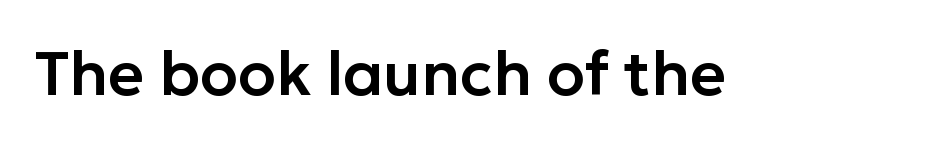
The image shows 62 px sans-serif type, upright; set normal letter spacing, not underlined; low stroke contrast and a medium x-height.
